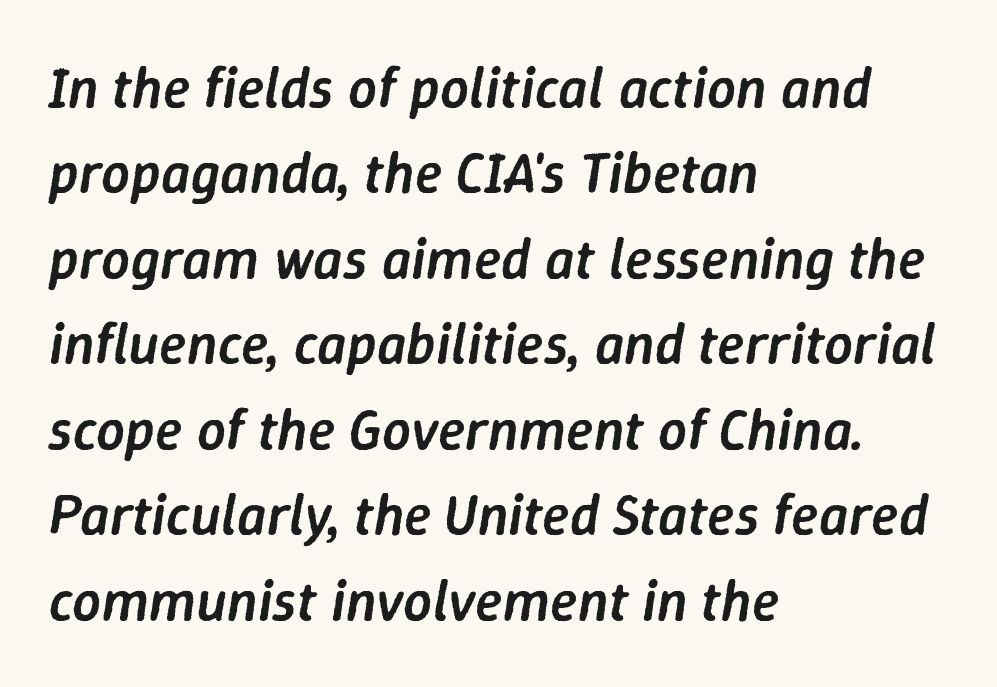
{"italic": "yes", "lean": "right", "slant_degrees": 9, "bold": "semi", "weight": "semibold", "width": "normal", "stroke_contrast": "low", "x_height": "medium", "monospaced": "no", "underline": "no", "align": "left", "line_spacing": "normal", "line_spacing_ratio": 1.5, "letter_spacing": "normal", "letter_spacing_em": 0.0, "glyph_px": 57}
